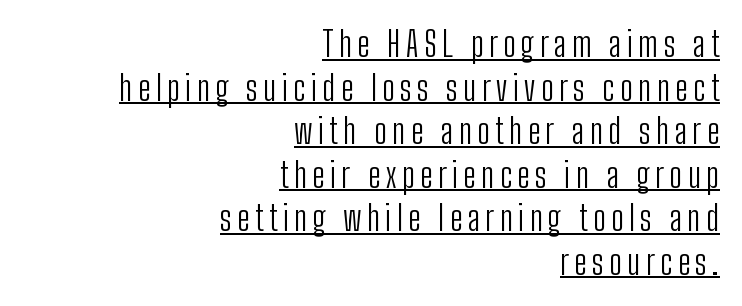
Descenders here cross a horizontal rule under the line. Are there feet on the stems? There aren't — it's a sans. Is the block centered? No — it sits flush against the right margin. Posture: upright roman. Each letter keeps its own natural width here, so spacing adapts to shape. Summary of vertical rhythm: regular, with standard interline spacing.
